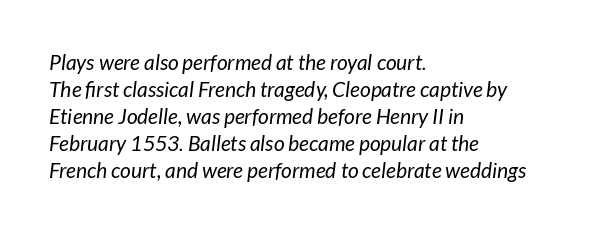
Q: Is the text bold? A: No.
Q: Is the text italic (slanted)? A: Yes, it leans right by about 7 degrees.
Q: Is the text underlined? A: No.
Q: How is the paragraph aligned? A: Left-aligned.
Q: Is the spacing between letters normal or unusually wide? A: Normal.
Q: Is the spacing between lines tight, normal or loose? A: Normal.
